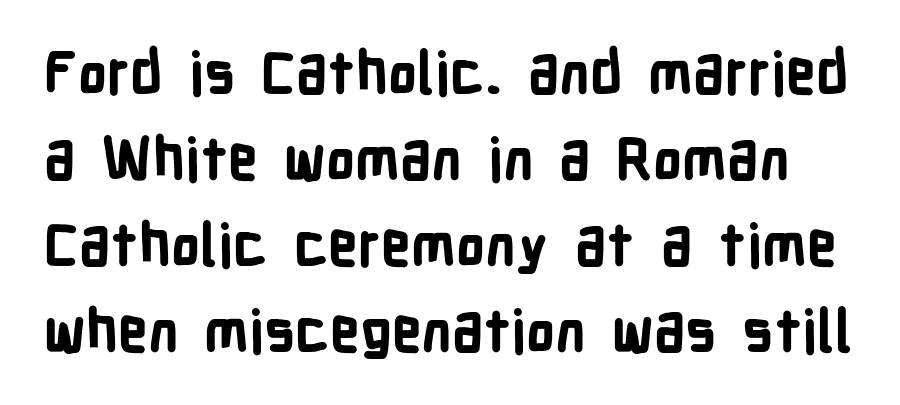
The image shows 58 px bold, condensed sans-serif type, upright; set normal line spacing (1.48x), normal letter spacing, not underlined; low stroke contrast and a medium x-height.
